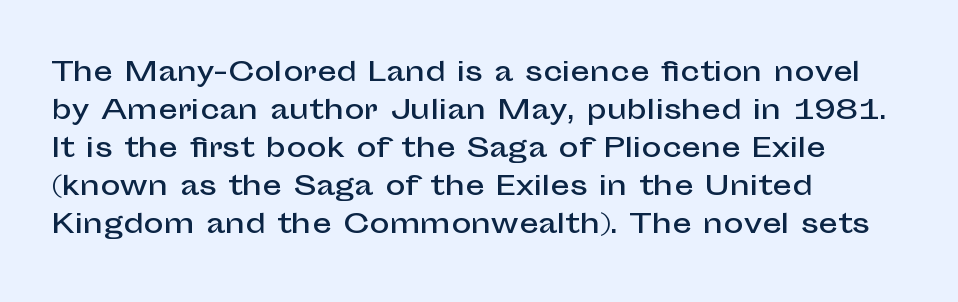
{"italic": "no", "underline": "no", "align": "left", "line_spacing": "normal", "line_spacing_ratio": 1.41, "letter_spacing": "normal", "letter_spacing_em": 0.0, "glyph_px": 27}
